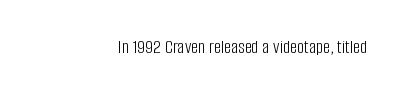
{"italic": "no", "bold": "no", "underline": "no", "letter_spacing": "normal", "letter_spacing_em": 0.0, "glyph_px": 20}
